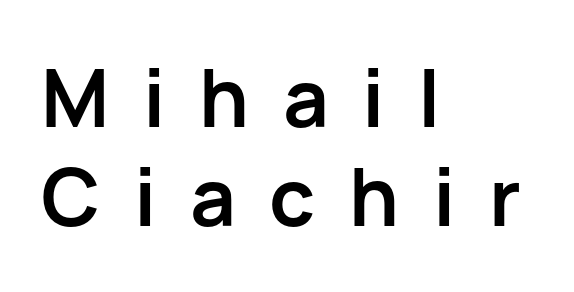
Tracking value appears strongly positive — letters spread wide. This sample has the flowing, uneven cadence of proportional lettering. These words are printed bold, with thick strokes throughout. Each letter's strokes conclude bluntly, with no projecting serifs. The baseline area is clear. It's the straight-up-and-down kind of type.
